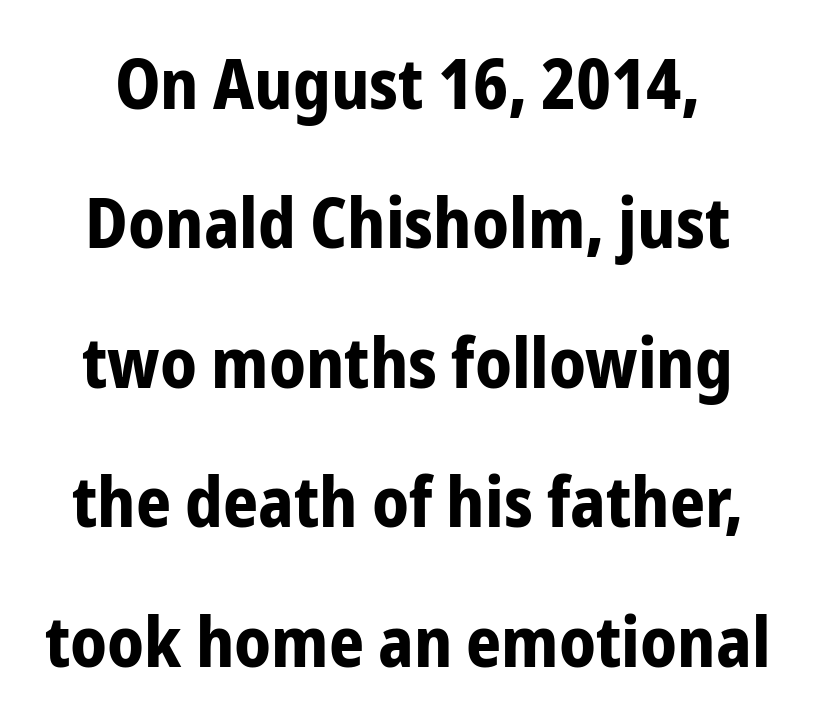
The image shows 69 px bold, condensed sans-serif type, upright; set loose line spacing (2.02x), normal letter spacing, not underlined; low stroke contrast and a medium x-height.
